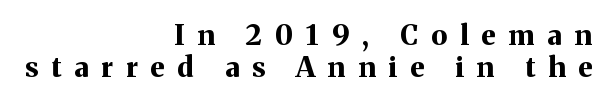
Q: Is the text bold? A: Yes.
Q: Is the text italic (slanted)? A: No, it is upright.
Q: Is the typeface a serif or a sans-serif typeface? A: Serif.
Q: Is the text underlined? A: No.
Q: How is the paragraph aligned? A: Right-aligned.
Q: Is the spacing between letters normal or unusually wide? A: Unusually wide.
Q: Width (condensed, normal, or wide)? A: Normal.
Q: Stroke contrast? A: Medium.
Q: x-height? A: Medium.
Q: Monospaced? A: No.
